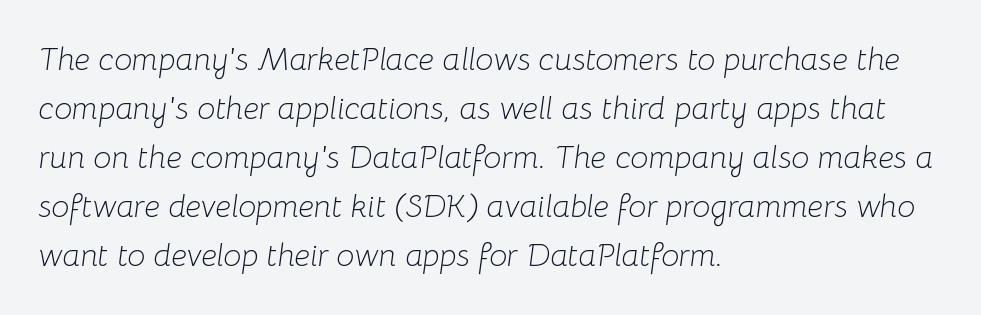
The image shows 32 px light type, italic (leaning right); set left-aligned, normal line spacing (1.53x), normal letter spacing, not underlined; low stroke contrast and a medium x-height.
